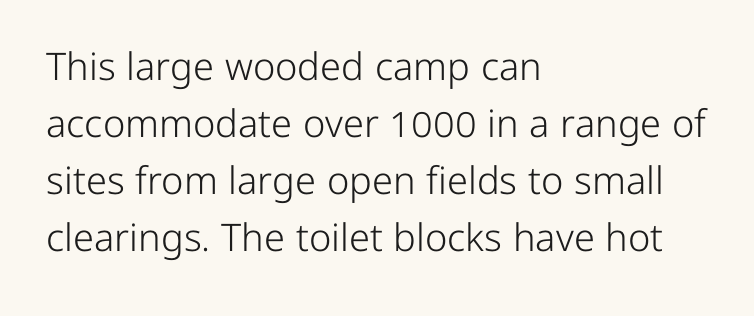
A normal amount of white space separates one row of letters from the next. The lettering holds an erect, upright posture throughout. Any mark beneath the type? The region is blank. Each word holds together tightly as a unit, with standard inter-letter gaps. Think of a printed novel: that variable character pitch is what you see here.
